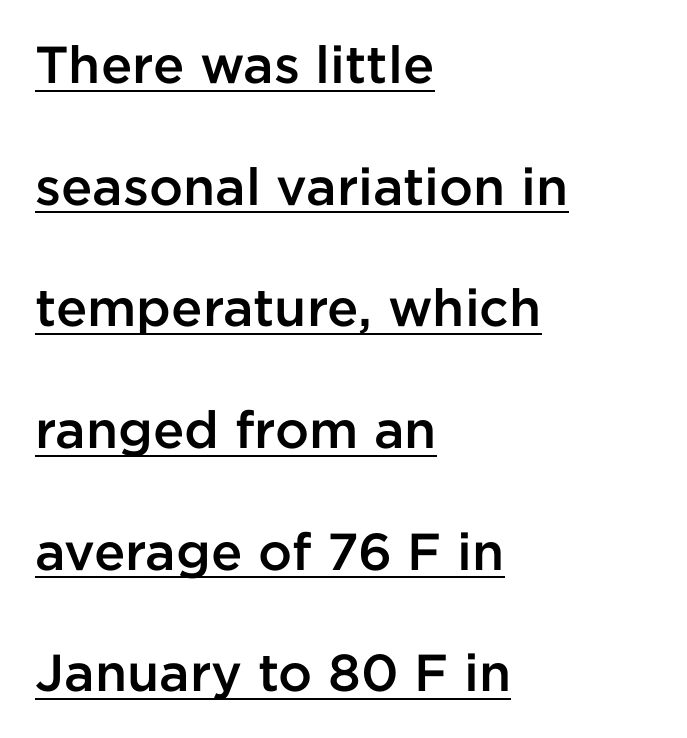
{"serif": "no", "italic": "no", "bold": "semi", "weight": "semibold", "width": "normal", "stroke_contrast": "low", "x_height": "medium", "monospaced": "no", "underline": "yes", "align": "left", "line_spacing": "loose", "line_spacing_ratio": 2.34, "letter_spacing": "normal", "letter_spacing_em": 0.0, "glyph_px": 52}
